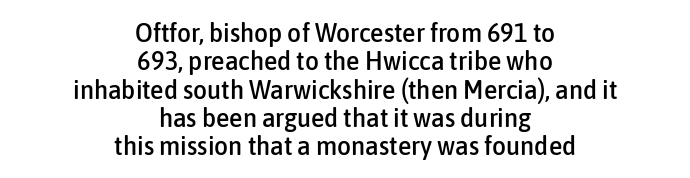
Descenders hang freely into open space. A student would call this center alignment; a typographer would say set centered. Very little white space separates one row of letters from the next. No extra tracking has been applied to these lines.
